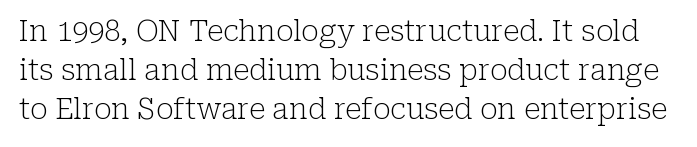
Q: Is the text bold? A: No.
Q: Is the text italic (slanted)? A: No, it is upright.
Q: Is the typeface a serif or a sans-serif typeface? A: Serif.
Q: Is the text underlined? A: No.
Q: Is the spacing between letters normal or unusually wide? A: Normal.
Q: Is the spacing between lines tight, normal or loose? A: Normal.
Q: Width (condensed, normal, or wide)? A: Normal.
Q: Stroke contrast? A: Low.
Q: x-height? A: Medium.
Q: Monospaced? A: No.
